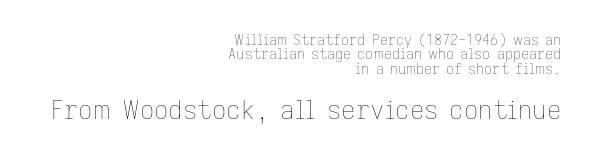
The image shows 25 px text type, upright; set right-aligned, tight line spacing (1.03x), normal letter spacing, not underlined; the second (bottom) block is 1.79x larger.
